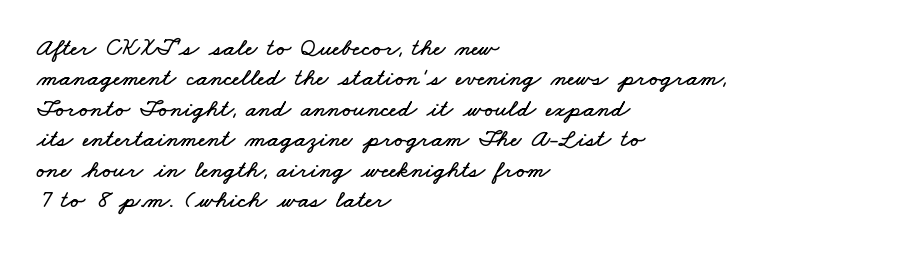
Q: Is the text underlined? A: No.
Q: How is the paragraph aligned? A: Left-aligned.
Q: Is the spacing between letters normal or unusually wide? A: Normal.
